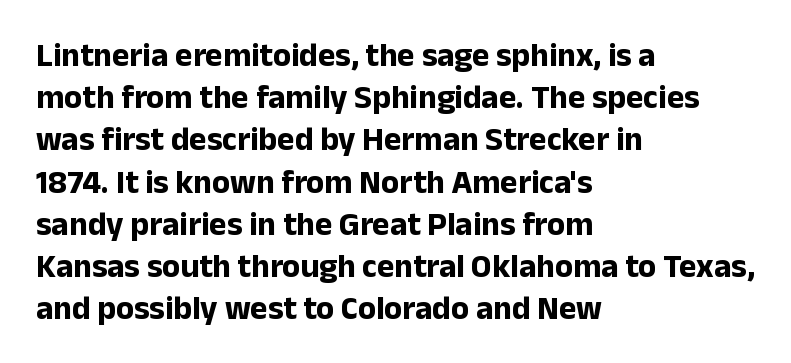
{"serif": "no", "italic": "no", "bold": "yes", "weight": "bold", "width": "normal", "stroke_contrast": "low", "x_height": "medium", "monospaced": "no", "underline": "no", "align": "left", "line_spacing": "normal", "line_spacing_ratio": 1.28, "letter_spacing": "normal", "letter_spacing_em": 0.0, "glyph_px": 33}
